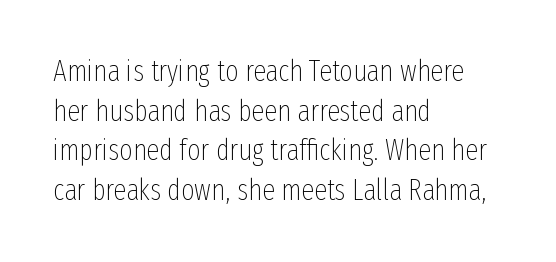
Q: Is the text bold? A: No.
Q: Is the text italic (slanted)? A: No, it is upright.
Q: Is the typeface a serif or a sans-serif typeface? A: Sans-serif.
Q: Is the text underlined? A: No.
Q: How is the paragraph aligned? A: Left-aligned.
Q: Is the spacing between letters normal or unusually wide? A: Normal.
Q: Is the spacing between lines tight, normal or loose? A: Normal.
Q: Width (condensed, normal, or wide)? A: Condensed.
Q: Stroke contrast? A: Low.
Q: x-height? A: Medium.
Q: Monospaced? A: No.
